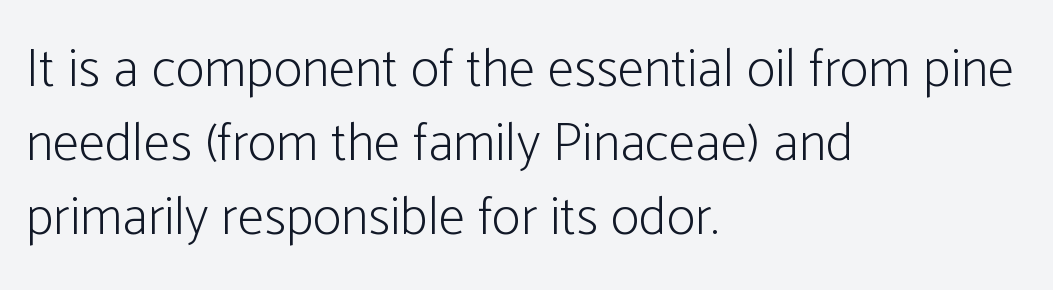
Q: Is the text bold? A: No.
Q: Is the text italic (slanted)? A: No, it is upright.
Q: Is the typeface a serif or a sans-serif typeface? A: Sans-serif.
Q: Is the text underlined? A: No.
Q: How is the paragraph aligned? A: Left-aligned.
Q: Is the spacing between letters normal or unusually wide? A: Normal.
Q: Is the spacing between lines tight, normal or loose? A: Normal.
Q: Width (condensed, normal, or wide)? A: Condensed.
Q: Stroke contrast? A: Low.
Q: x-height? A: Medium.
Q: Monospaced? A: No.
